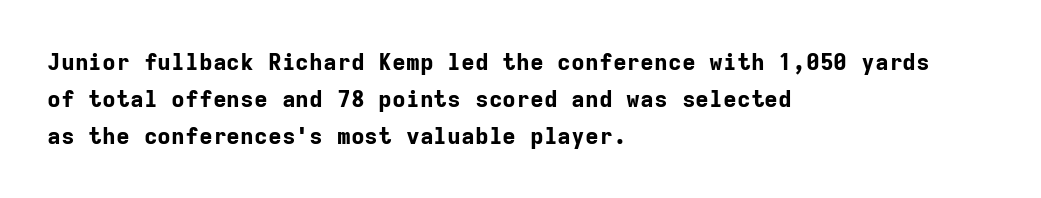
The passage shown stacks its lines at a standard gap. The rag falls on the right side of this text block. Nope, not italic — everything's standing straight. Rule under the text: the space is simply empty. The face used here is rendered with its standard letterfit.
